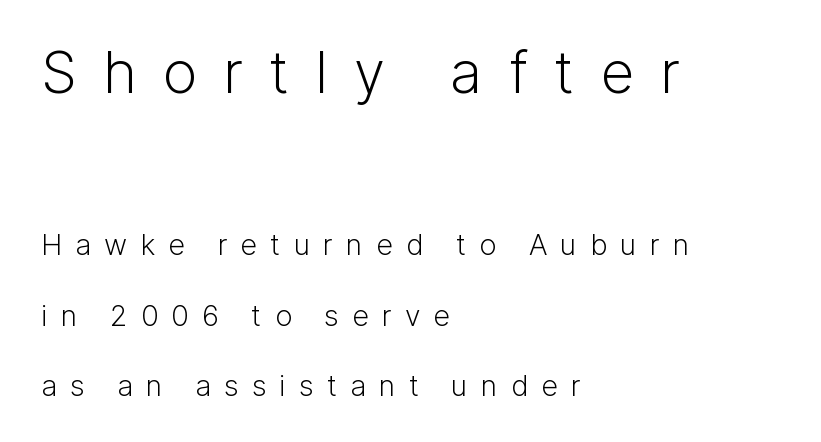
The image shows 58 px light sans-serif type, upright; set left-aligned, loose line spacing (2.44x), unusually wide letter spacing (+0.45 em), not underlined; the first (top) block is 2.0x larger; low stroke contrast and a medium x-height.
